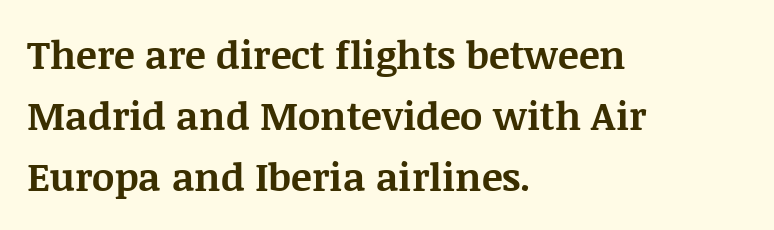
Q: Is the text bold? A: Yes.
Q: Is the text italic (slanted)? A: No, it is upright.
Q: Is the typeface a serif or a sans-serif typeface? A: Serif.
Q: Is the text underlined? A: No.
Q: How is the paragraph aligned? A: Left-aligned.
Q: Is the spacing between letters normal or unusually wide? A: Normal.
Q: Is the spacing between lines tight, normal or loose? A: Normal.
Q: Width (condensed, normal, or wide)? A: Normal.
Q: Stroke contrast? A: Medium.
Q: x-height? A: Large.
Q: Monospaced? A: No.
